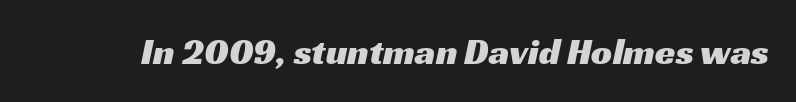
The text was rendered using a sans face with plain stroke endings. Just letters on the line, the space beneath them empty. A typesetter would call this proportional, since set widths differ per character. Nobody touched the tracking dial on this one.
